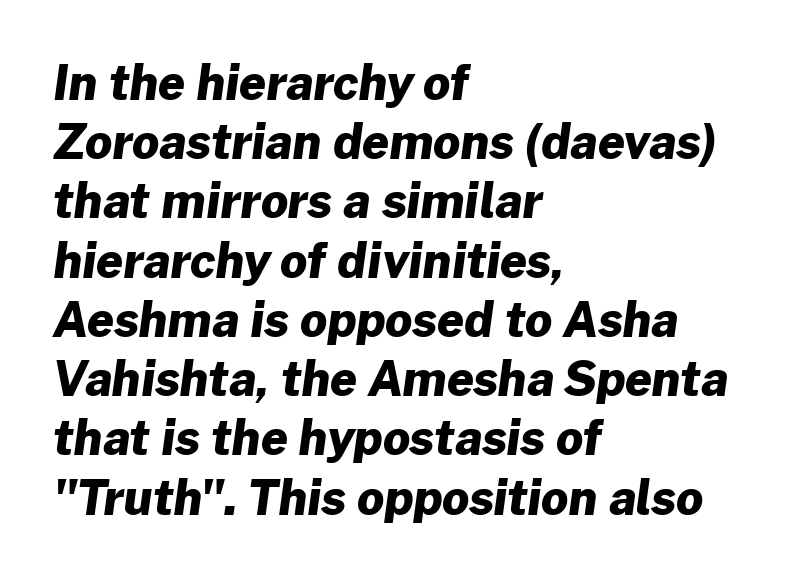
{"serif": "no", "bold": "yes", "weight": "heavy", "width": "normal", "stroke_contrast": "low", "x_height": "medium", "monospaced": "no", "underline": "no", "align": "left", "line_spacing": "normal", "line_spacing_ratio": 1.26, "letter_spacing": "normal", "letter_spacing_em": 0.0, "glyph_px": 47}
